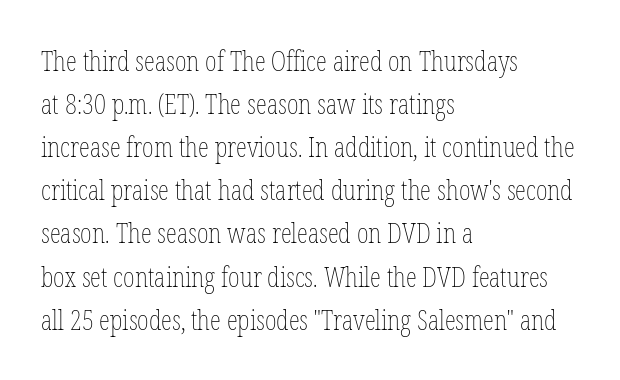
Style check: upright. Counters stay open thanks to moderate or lighter strokes. The ragged edge is on the right, which tells us the setting is flush left. Successive baselines arrive at the customary interval. The face used here is proportionally spaced, like ordinary book or web type. This rendering leaves character spacing at its baseline value.
